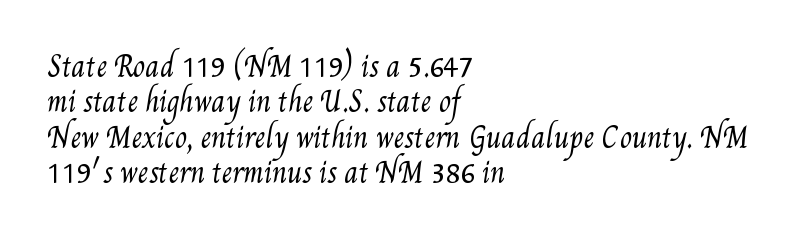
{"bold": "no", "underline": "no", "align": "left", "line_spacing": "normal", "line_spacing_ratio": 1.31, "letter_spacing": "normal", "letter_spacing_em": 0.0, "glyph_px": 27}
